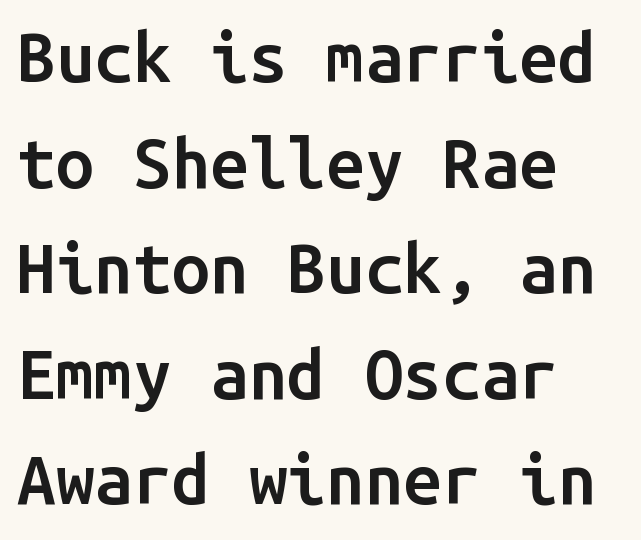
The image shows 69 px semibold sans-serif type, upright, monospaced; set left-aligned, normal line spacing (1.53x), normal letter spacing, not underlined; low stroke contrast and a medium x-height.
